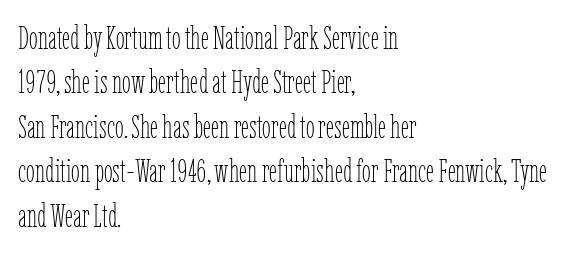
Q: Is the text bold? A: No.
Q: Is the text italic (slanted)? A: No, it is upright.
Q: Is the text underlined? A: No.
Q: How is the paragraph aligned? A: Left-aligned.
Q: Is the spacing between letters normal or unusually wide? A: Normal.
Q: Is the spacing between lines tight, normal or loose? A: Normal.
Q: Width (condensed, normal, or wide)? A: Condensed.
Q: Stroke contrast? A: Low.
Q: x-height? A: Medium.
Q: Monospaced? A: No.
